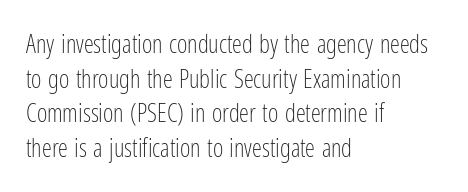
{"italic": "no", "bold": "no", "underline": "no", "align": "left", "line_spacing": "normal", "line_spacing_ratio": 1.39, "letter_spacing": "normal", "letter_spacing_em": 0.0, "glyph_px": 25}
